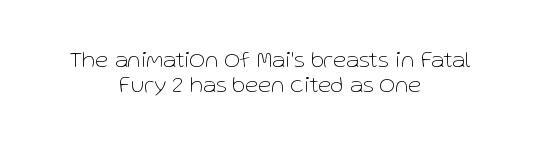
The image shows 24 px text type, upright; set centered, tight line spacing (1.05x), normal letter spacing, not underlined.
